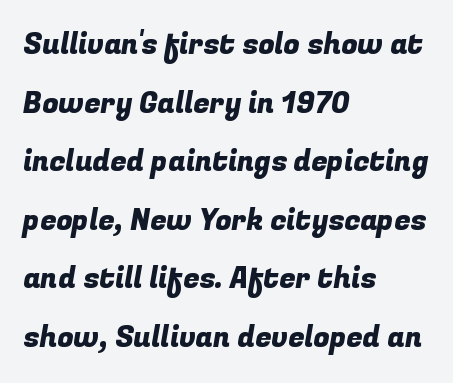
Q: Is the typeface a serif or a sans-serif typeface? A: Sans-serif.
Q: Is the text underlined? A: No.
Q: How is the paragraph aligned? A: Left-aligned.
Q: Is the spacing between letters normal or unusually wide? A: Normal.
Q: Is the spacing between lines tight, normal or loose? A: Loose.
Q: Width (condensed, normal, or wide)? A: Normal.
Q: Stroke contrast? A: Low.
Q: x-height? A: Medium.
Q: Monospaced? A: No.
